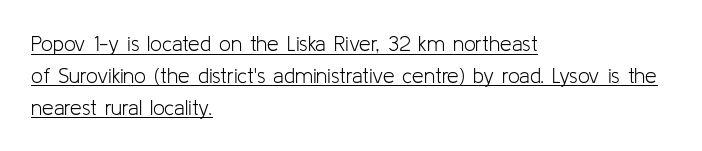
{"italic": "no", "bold": "no", "underline": "yes", "align": "left", "line_spacing": "normal", "line_spacing_ratio": 1.52, "letter_spacing": "normal", "letter_spacing_em": 0.0, "glyph_px": 21}
